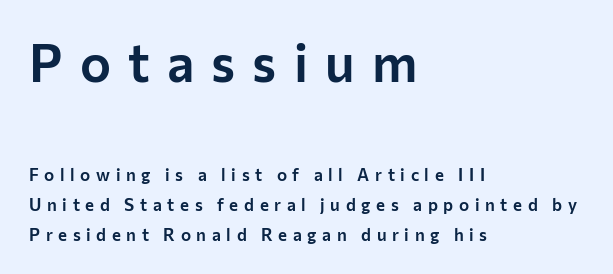
The passage shown begins with its larger block and ends with its smaller one. The tracking reads as deliberately expanded to a designer's eye. Looks like regular typesetting: each glyph gets only the width it needs. Line starts are locked; line ends wander. Bare-footed words on every line.
